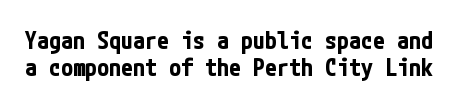
{"italic": "no", "bold": "yes", "underline": "no", "line_spacing": "tight", "line_spacing_ratio": 1.12, "letter_spacing": "normal", "letter_spacing_em": 0.0, "glyph_px": 24}
